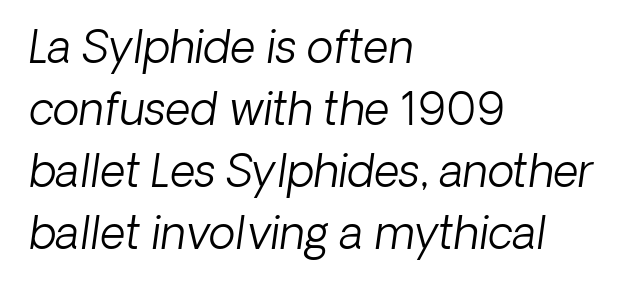
{"italic": "yes", "lean": "right", "slant_degrees": 8, "bold": "no", "weight": "light", "width": "normal", "stroke_contrast": "low", "x_height": "medium", "monospaced": "no", "underline": "no", "align": "left", "line_spacing": "normal", "line_spacing_ratio": 1.41, "letter_spacing": "normal", "letter_spacing_em": 0.0, "glyph_px": 44}
